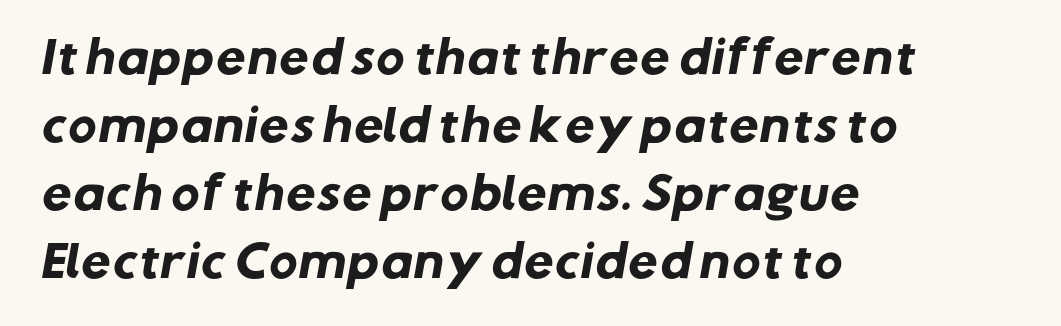
{"serif": "no", "bold": "yes", "weight": "heavy", "width": "normal", "stroke_contrast": "low", "x_height": "medium", "monospaced": "no", "underline": "no", "align": "left", "line_spacing": "normal", "line_spacing_ratio": 1.58, "letter_spacing": "normal", "letter_spacing_em": 0.0, "glyph_px": 43}
